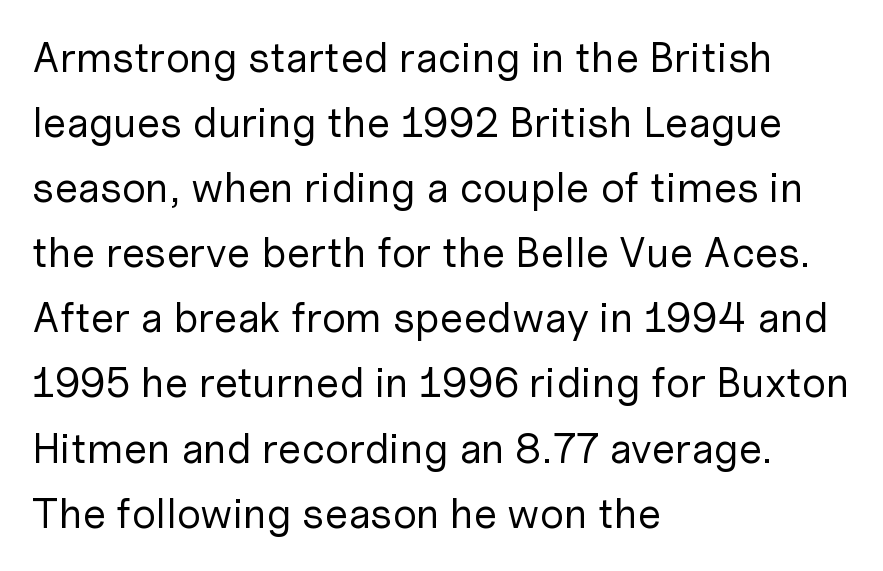
The image shows 42 px regular-weight sans-serif type, upright; set left-aligned, normal line spacing (1.55x), normal letter spacing, not underlined; low stroke contrast and a medium x-height.
